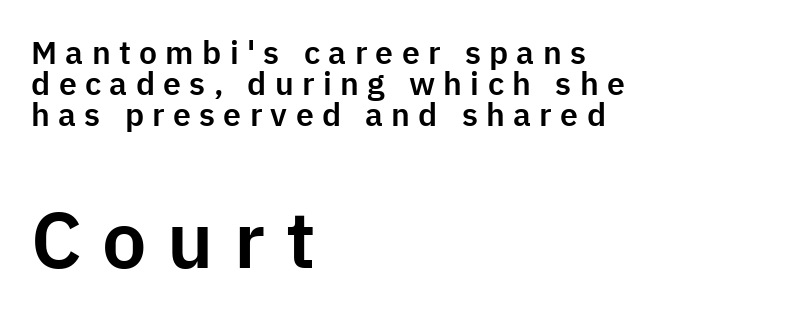
The image shows 79 px sans-serif type, upright; set left-aligned, tight line spacing (0.97x), unusually wide letter spacing (+0.26 em), not underlined; the second (bottom) block is 2.47x larger; low stroke contrast and a medium x-height.
